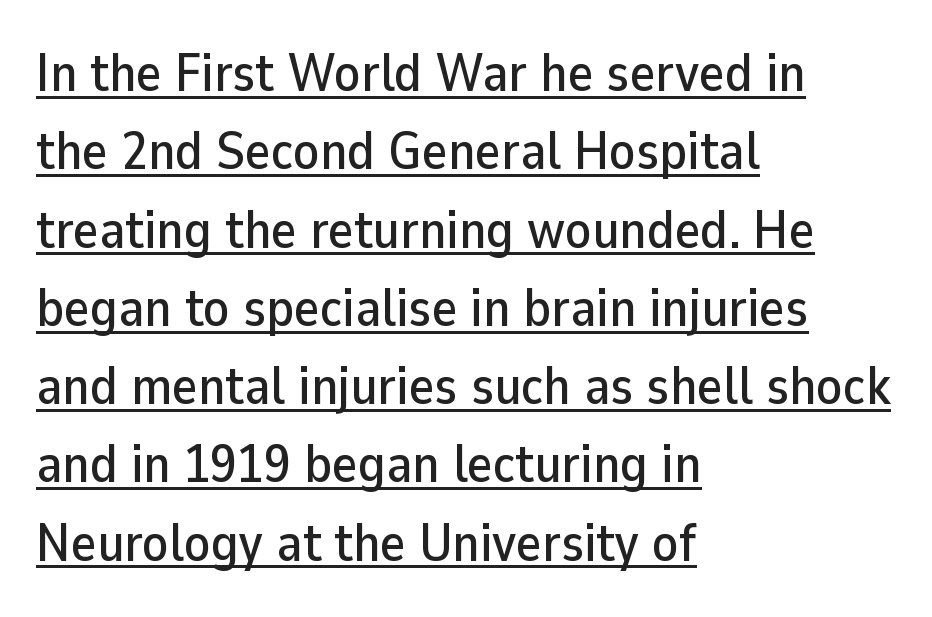
Think of a printed novel: that variable character pitch is what you see here. Regarding leading, the lines here are spaced in the standard way. The letterforms sit shoulder to shoulder at normal distance. Alignment: flush left.
